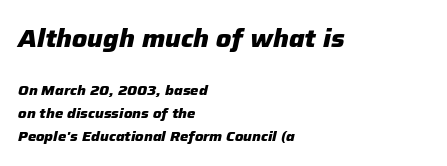
The passage shown stacks its lines at a standard gap. Observe the ordinary spacing: letters are neighbours, not strangers. Honestly, there is no underline to notice here at all. Teacher's note: observe the even left margin — that is flush-left alignment.
